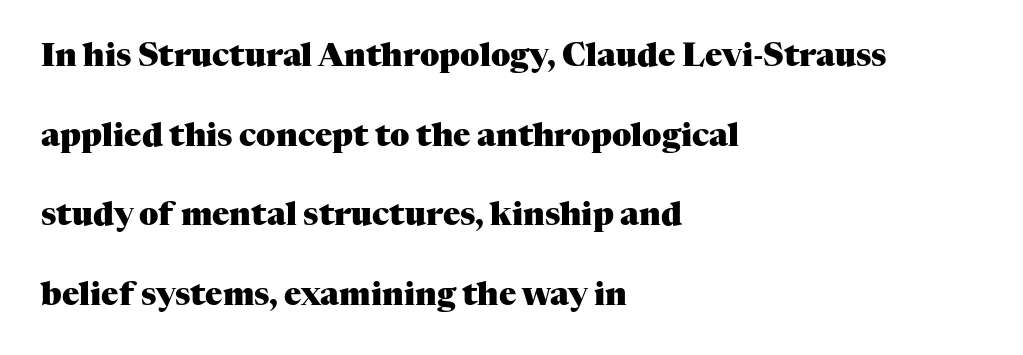
The image shows 32 px heavy serif type, upright; set left-aligned, loose line spacing (2.49x), normal letter spacing, not underlined; medium stroke contrast and a medium x-height.
